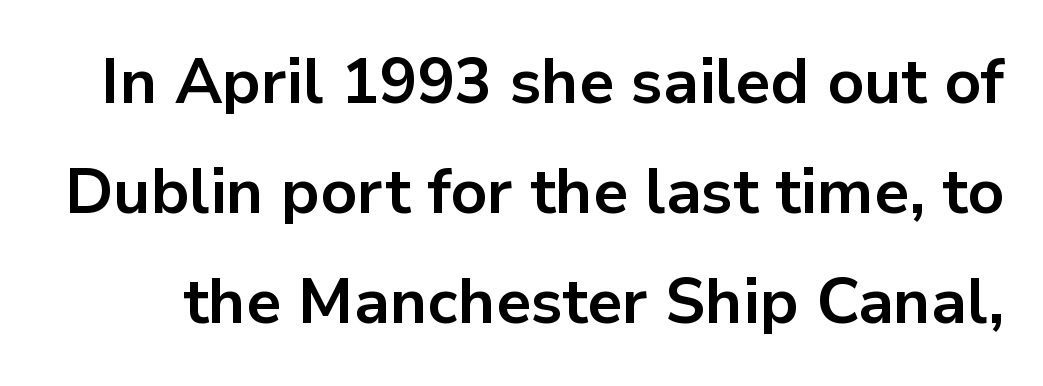
{"serif": "no", "italic": "no", "bold": "yes", "weight": "bold", "width": "normal", "stroke_contrast": "low", "x_height": "medium", "monospaced": "no", "underline": "no", "line_spacing_ratio": 1.75, "letter_spacing": "normal", "letter_spacing_em": 0.0, "glyph_px": 63}
